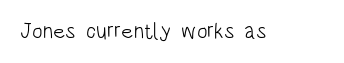
The image shows 22 px text type, upright; set normal letter spacing, not underlined.
